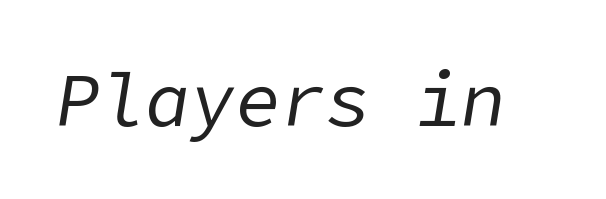
{"italic": "yes", "lean": "right", "slant_degrees": 9, "bold": "no", "weight": "regular", "width": "normal", "stroke_contrast": "low", "x_height": "medium", "underline": "no", "letter_spacing": "normal", "letter_spacing_em": 0.0, "glyph_px": 75}
